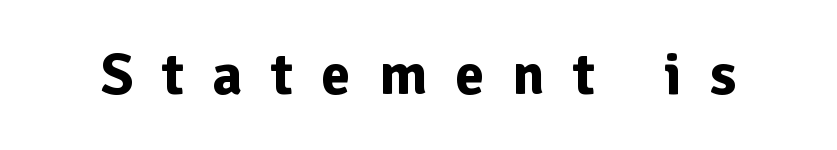
The image shows 59 px bold sans-serif type, upright; set unusually wide letter spacing (+0.48 em), not underlined; low stroke contrast and a medium x-height.
